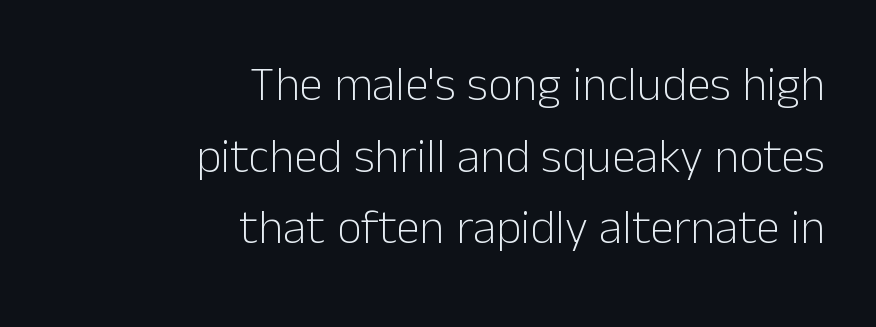
Q: Is the text bold? A: No.
Q: Is the text italic (slanted)? A: No, it is upright.
Q: Is the typeface a serif or a sans-serif typeface? A: Sans-serif.
Q: Is the text underlined? A: No.
Q: How is the paragraph aligned? A: Right-aligned.
Q: Is the spacing between letters normal or unusually wide? A: Normal.
Q: Is the spacing between lines tight, normal or loose? A: Normal.
Q: Width (condensed, normal, or wide)? A: Normal.
Q: Stroke contrast? A: Low.
Q: x-height? A: Medium.
Q: Monospaced? A: No.
